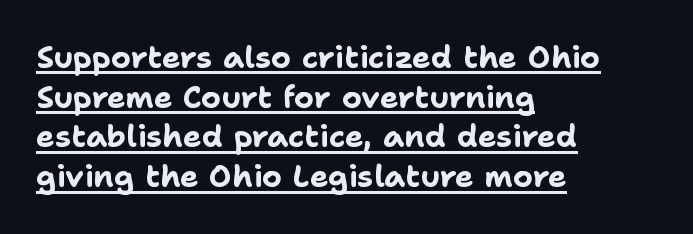
Q: Is the text bold? A: Yes.
Q: Is the text italic (slanted)? A: No, it is upright.
Q: Is the typeface a serif or a sans-serif typeface? A: Sans-serif.
Q: Is the text underlined? A: Yes.
Q: How is the paragraph aligned? A: Left-aligned.
Q: Is the spacing between letters normal or unusually wide? A: Normal.
Q: Is the spacing between lines tight, normal or loose? A: Normal.
Q: Width (condensed, normal, or wide)? A: Normal.
Q: Stroke contrast? A: Low.
Q: x-height? A: Medium.
Q: Monospaced? A: No.
